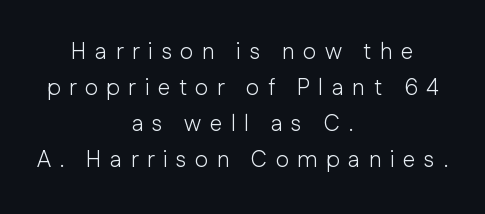
The space directly below the letters is spotless. What's the leading like? Ordinary, nothing unusual. Neither beginnings nor endings align; midpoints do. Ordinary non-slanted type is in use. Letter spacing: wide. Think standard paragraph weight, or any step lighter than that.
